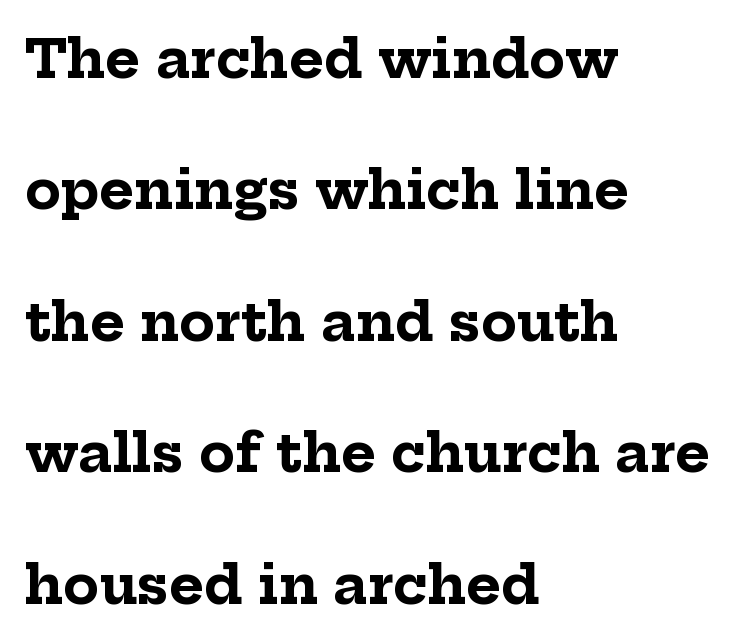
The image shows 53 px bold serif type, upright; set left-aligned, loose line spacing (2.48x), normal letter spacing, not underlined; low stroke contrast and a medium x-height.
